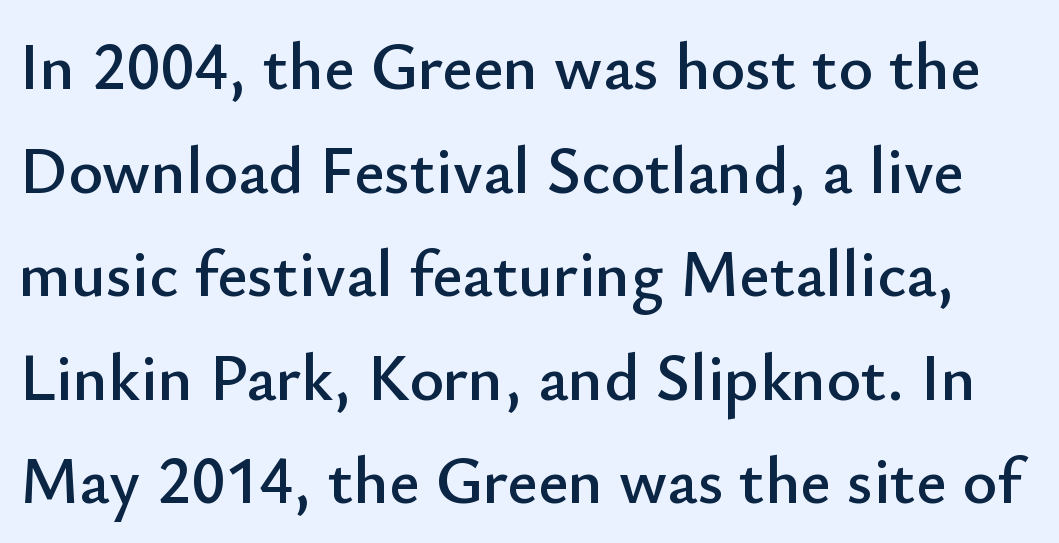
Each letter's strokes conclude bluntly, with no projecting serifs. The letters sit at their default tracking, neither squeezed nor spread. Do the letters lean? They stand straight. Has an underline been added? It has not. Evenly set lines give the paragraph a standard silhouette.
